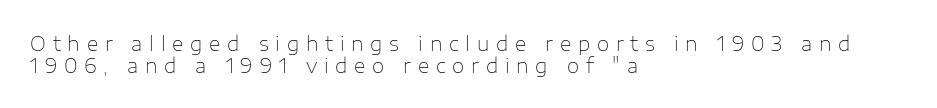
Q: Is the text bold? A: No.
Q: Is the text italic (slanted)? A: No, it is upright.
Q: Is the text underlined? A: No.
Q: How is the paragraph aligned? A: Left-aligned.
Q: Is the spacing between letters normal or unusually wide? A: Unusually wide.
Q: Is the spacing between lines tight, normal or loose? A: Tight.
